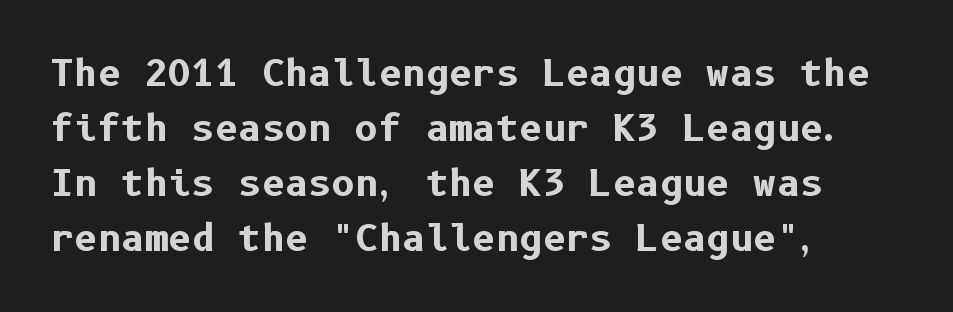
{"serif": "no", "italic": "no", "bold": "yes", "weight": "bold", "width": "normal", "stroke_contrast": "low", "x_height": "medium", "underline": "no", "line_spacing": "normal", "line_spacing_ratio": 1.53, "letter_spacing": "normal", "letter_spacing_em": 0.0, "glyph_px": 36}
